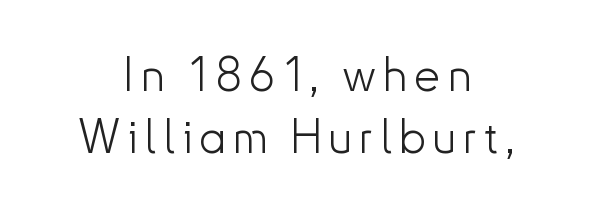
A roman cut, with each character standing at attention. Font category for this specimen: sans-serif. These glyphs show unthickened strokes, regular width or finer. Decoration check: the copy has no underline. Proportional: the letters do not fall into vertical columns. The space between consecutive lines is moderate.
